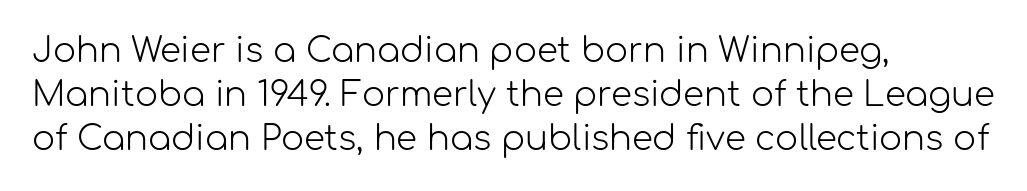
One-word summary of the alignment: left. Notice how the stems are strictly vertical — no italics here. Whoever set this chose a conventional vertical rhythm. Each stroke keeps to a modest, everyday thickness or less. Here the designer chose a conventional face with non-uniform glyph widths. The specimen omits any rule beneath the text block's lines.
